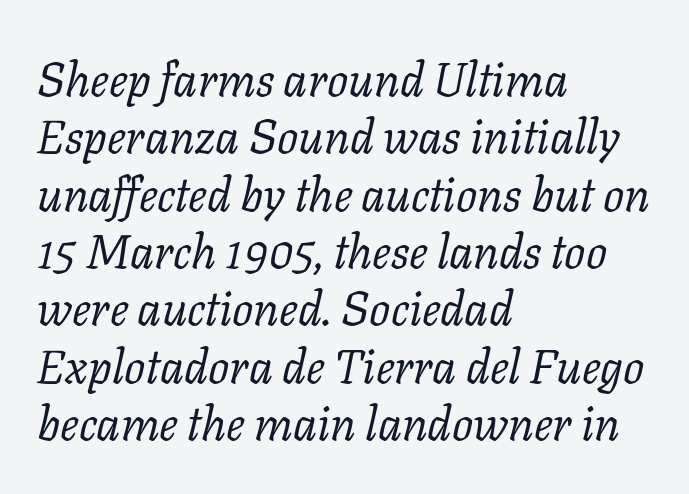
The image shows 47 px regular-weight serif type, italic (leaning right); set left-aligned, line spacing 1.22x, normal letter spacing, not underlined; low stroke contrast and a medium x-height.
